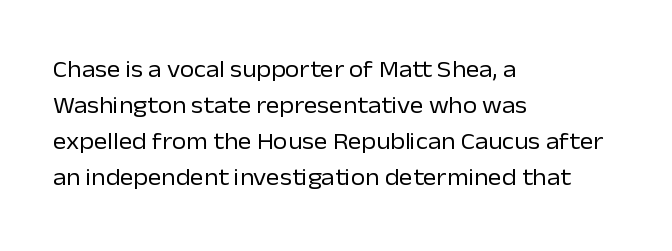
The foot of each line stays bare and open. It's the straight-up-and-down kind of type. The gaps between neighbouring characters are ordinary and unremarkable. A normal amount of white space separates one row of letters from the next. Typeset ragged right — the left edge is the straight one. Is the stroke heavy? The answer is a plain regular-or-lighter.
